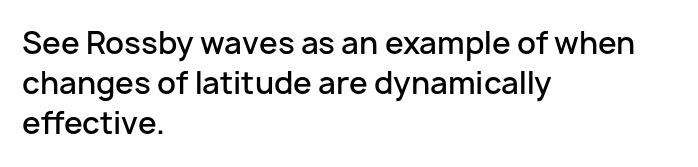
{"serif": "no", "italic": "no", "bold": "semi", "weight": "semibold", "width": "normal", "stroke_contrast": "low", "x_height": "medium", "monospaced": "no", "underline": "no", "align": "left", "line_spacing": "normal", "line_spacing_ratio": 1.34, "letter_spacing": "normal", "letter_spacing_em": 0.0, "glyph_px": 30}
